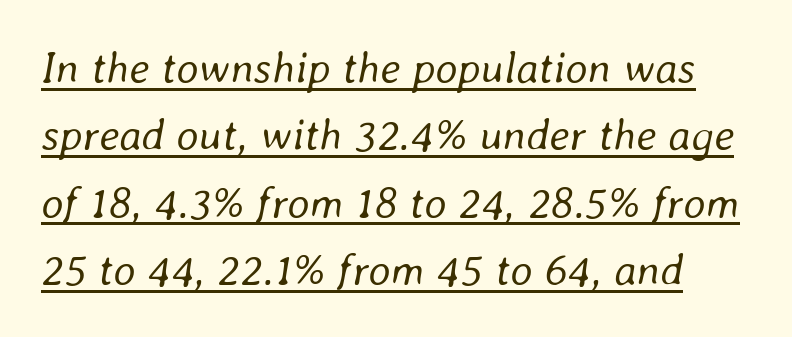
Heaviness? Minimal to ordinary, like unemphasized prose. Each word holds together tightly as a unit, with standard inter-letter gaps. Somebody hit Ctrl+U on this one — the words are underlined. Whoever set this chose a conventional vertical rhythm. The lettering tilts uniformly, giving the passage an italic look. Each letter keeps its own natural width here, so spacing adapts to shape.
